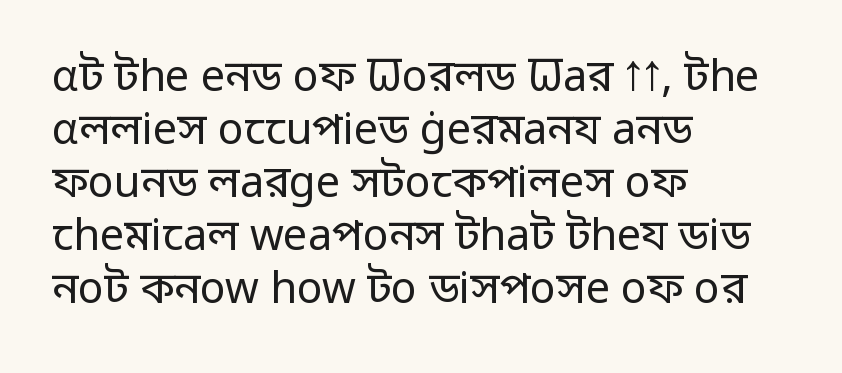
Is the type heavy? It reads as light-to-regular instead. A typesetter would call this proportional, since set widths differ per character. The rendering anchors every line to the left-hand side. Does the lettering tilt? It doesn't — this is upright.
